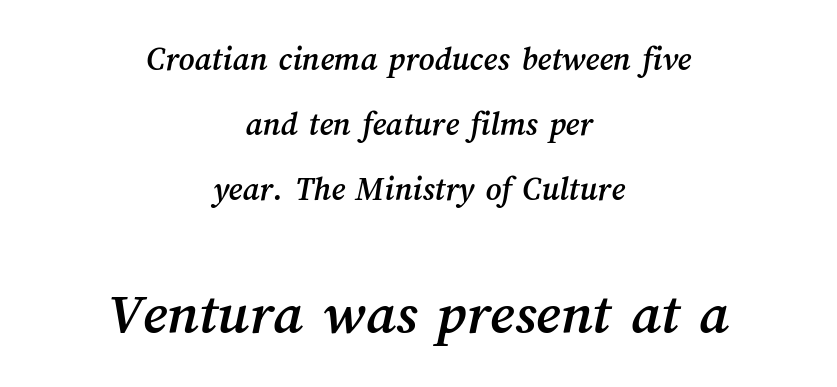
The image shows 60 px text type; set centered, loose line spacing (1.91x), normal letter spacing, not underlined; the second (bottom) block is 1.76x larger; medium stroke contrast and a medium x-height.
